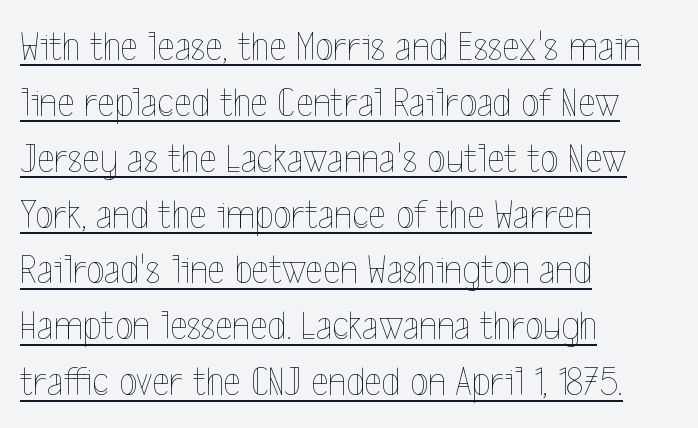
The lettering is marked with a stroke running underneath it. Leading: standard. Stems and bowls with no extra thickness — not bold. Ordinary non-slanted type is in use. Think of a printed novel: that variable character pitch is what you see here. Short note: letters normally spaced.
